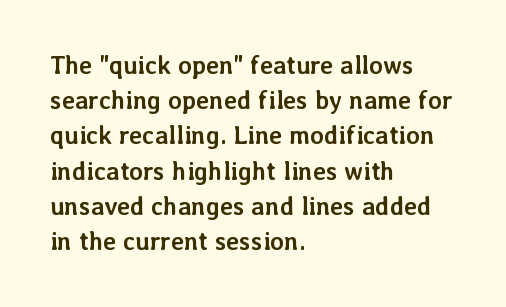
The image shows 25 px bold type, upright; set left-aligned, normal line spacing (1.41x), normal letter spacing, not underlined.
